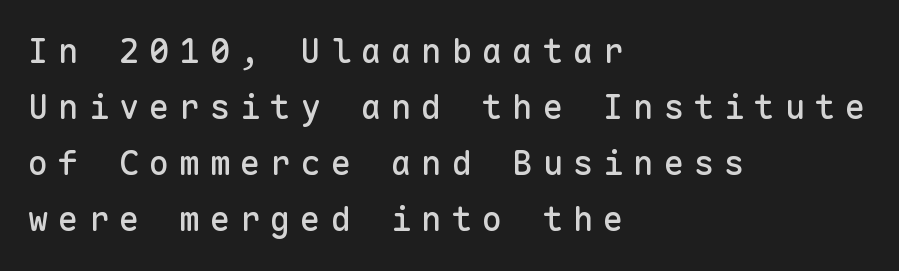
{"serif": "no", "italic": "no", "width": "normal", "stroke_contrast": "low", "x_height": "medium", "monospaced": "yes", "underline": "no", "align": "left", "line_spacing": "normal", "line_spacing_ratio": 1.65, "letter_spacing": "wide", "letter_spacing_em": 0.29, "glyph_px": 34}
